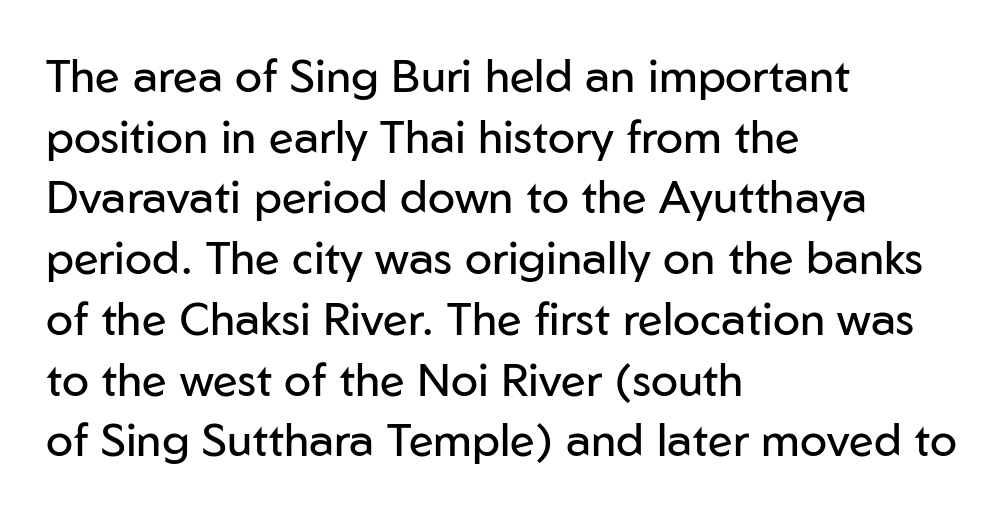
Character widths vary here, with narrow letters taking less room than wide ones. The passage shown has conventional tracking throughout. If you drew a ruler down the left edge, every line would touch it. In terms of leading, this rendering sits right in the middle.
